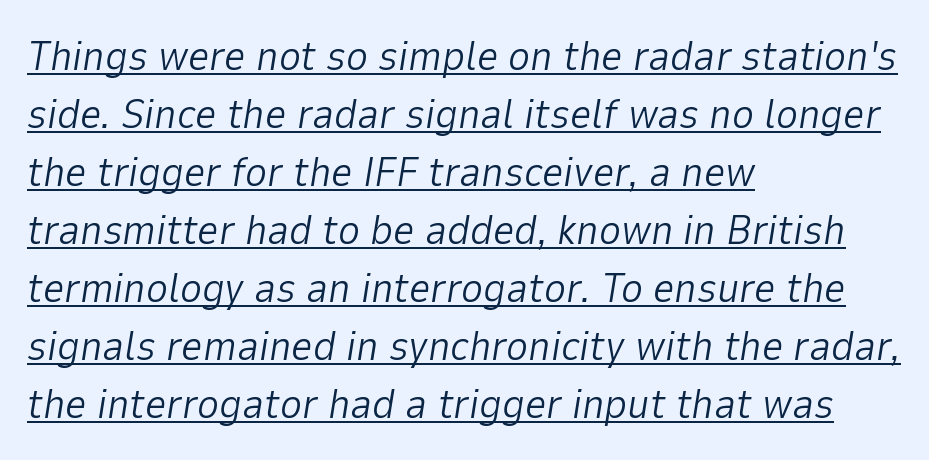
The typesetter chose a ragged-right arrangement here. Counters stay open thanks to moderate or lighter strokes. Compared with ordinary roman type, these characters are visibly tilted. Does a line run under the words? Yes, clearly.
